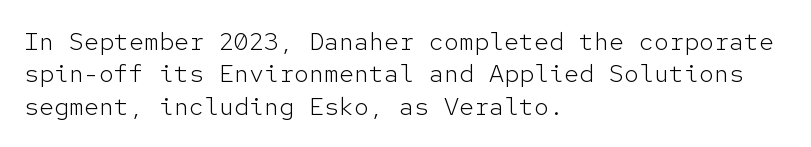
The image shows 25 px text type, upright; set left-aligned, normal line spacing (1.3x), normal letter spacing, not underlined.
